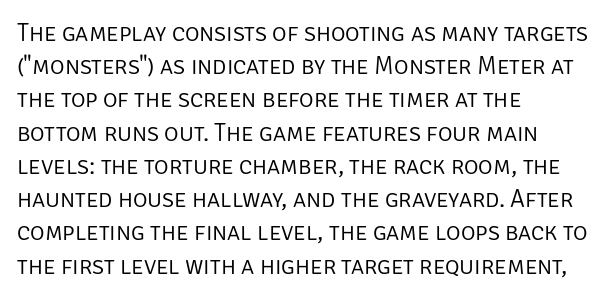
The image shows 25 px text type, upright; set left-aligned, normal line spacing (1.33x), normal letter spacing, not underlined.
